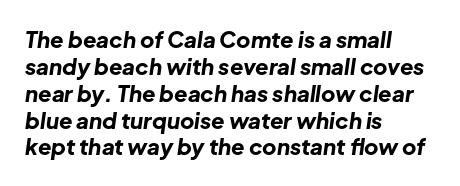
The passage shown leans; its letterforms are oblique. The paragraph shown leans on its left margin. Heft: maximum for text — a bold. The horizontal fit of the characters is conventional and even. The space directly below the letters is spotless.
